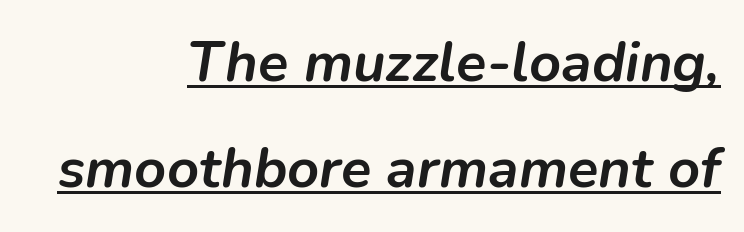
Q: Is the text bold? A: Yes.
Q: Is the text italic (slanted)? A: Yes, it leans right by about 9 degrees.
Q: Is the text underlined? A: Yes.
Q: How is the paragraph aligned? A: Right-aligned.
Q: Is the spacing between letters normal or unusually wide? A: Normal.
Q: Is the spacing between lines tight, normal or loose? A: Loose.
Q: Width (condensed, normal, or wide)? A: Normal.
Q: Stroke contrast? A: Low.
Q: x-height? A: Medium.
Q: Monospaced? A: No.
